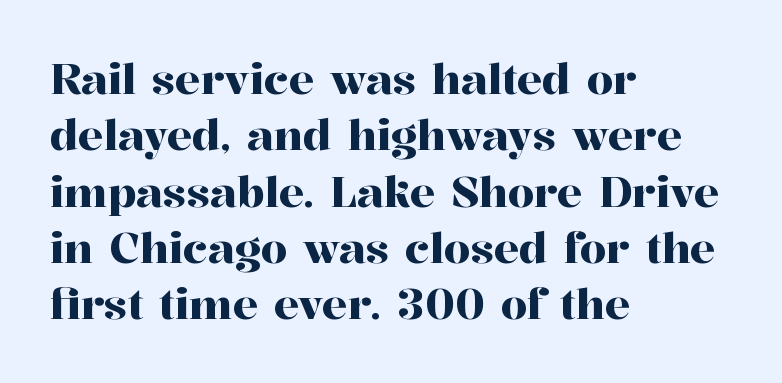
Q: Is the text italic (slanted)? A: No, it is upright.
Q: Is the typeface a serif or a sans-serif typeface? A: Serif.
Q: Is the text underlined? A: No.
Q: How is the paragraph aligned? A: Left-aligned.
Q: Is the spacing between letters normal or unusually wide? A: Normal.
Q: Is the spacing between lines tight, normal or loose? A: Normal.
Q: Width (condensed, normal, or wide)? A: Normal.
Q: Stroke contrast? A: High.
Q: x-height? A: Medium.
Q: Monospaced? A: No.
